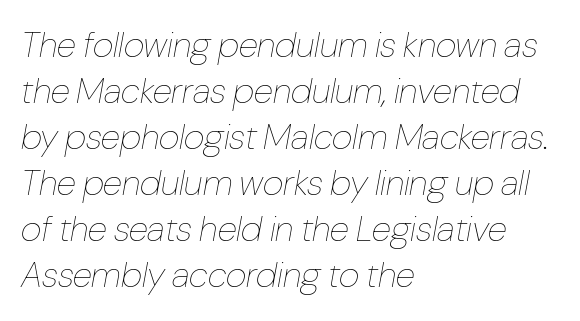
The area under the type is left untouched. Caption: multi-line text, flush left, ragged right. These lines are rendered in a variable-pitch font. Look at the tracking — it's just the regular setting, nothing added. Tall strokes in this sample are angled rather than plumb.
